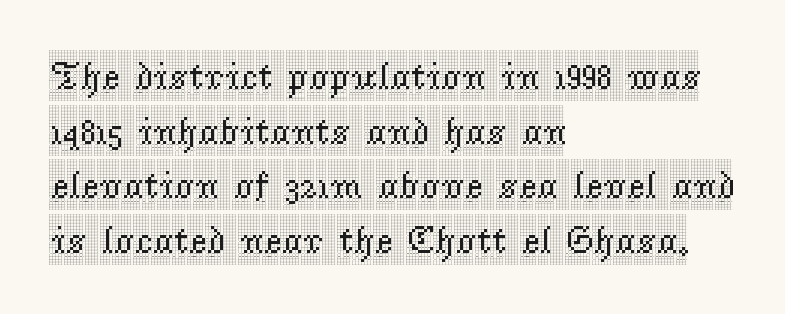
{"serif": "yes", "italic": "no", "width": "condensed", "x_height": "large", "monospaced": "no", "underline": "no", "align": "left", "line_spacing": "normal", "line_spacing_ratio": 1.4, "letter_spacing": "normal", "letter_spacing_em": 0.0, "glyph_px": 39}
